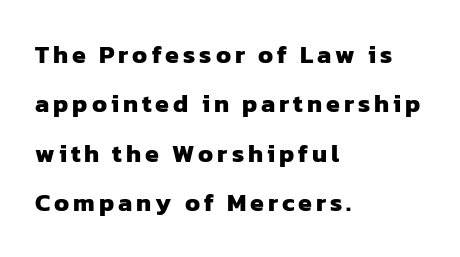
Where is the straight margin? On the left. The block of text is sparse from top to bottom, with ample space between rows. The characters look thick and weighty, a clear bold. Just letters on the line, the space beneath them empty.
